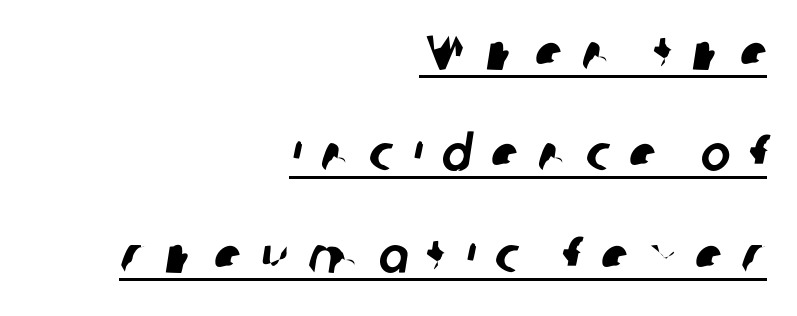
Q: Is the typeface a serif or a sans-serif typeface? A: Sans-serif.
Q: Is the text underlined? A: Yes.
Q: How is the paragraph aligned? A: Right-aligned.
Q: Is the spacing between letters normal or unusually wide? A: Unusually wide.
Q: Is the spacing between lines tight, normal or loose? A: Loose.
Q: Width (condensed, normal, or wide)? A: Normal.
Q: Stroke contrast? A: Low.
Q: x-height? A: Medium.
Q: Monospaced? A: No.
